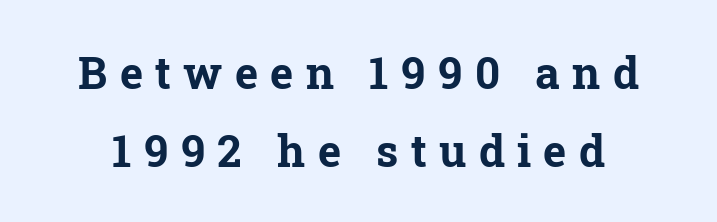
Substantial extra tracking has been applied to these lines. Ascenders rise straight up at ninety degrees. Notice how thick the strokes are: this is what a full bold looks like. The font family rendered here belongs to the serif group. Nobody drew a line under any word here.
